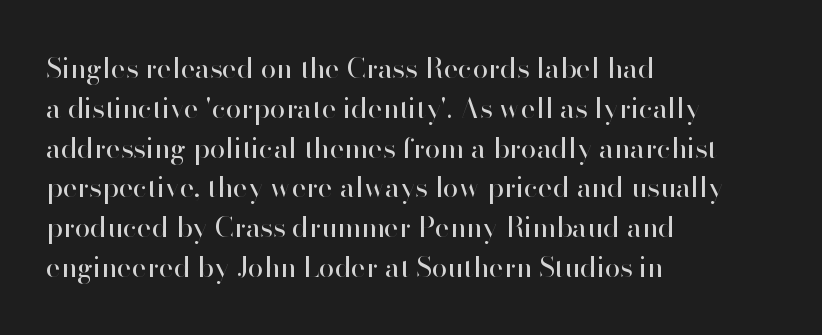
Visually the block forms a straight wall on the left and a jagged coastline on the right. Type without underlining. Characters follow at the spacing the type designer built in. On a weight scale, this lands at 450 or below. Looks like regular typesetting: each glyph gets only the width it needs.
